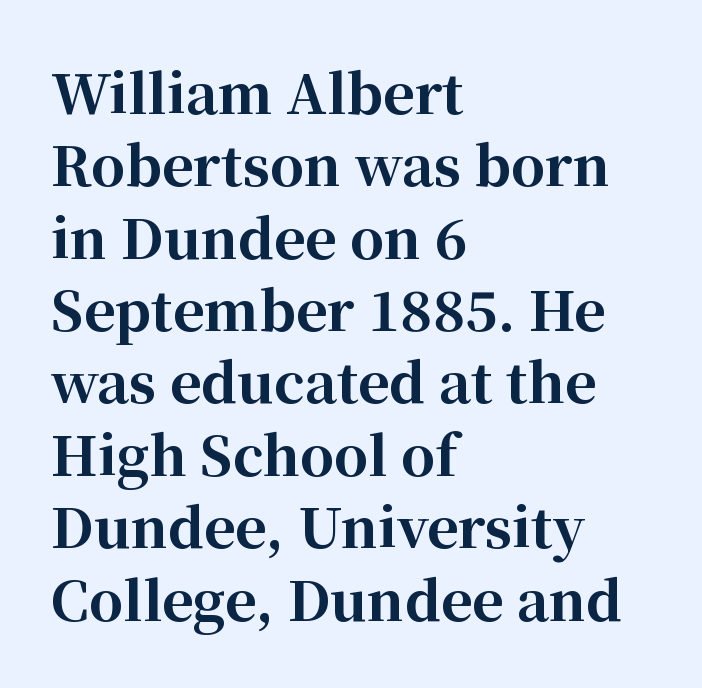
{"serif": "yes", "italic": "no", "bold": "yes", "weight": "bold", "width": "normal", "stroke_contrast": "high", "x_height": "medium", "monospaced": "no", "underline": "no", "align": "left", "line_spacing": "normal", "line_spacing_ratio": 1.34, "letter_spacing": "normal", "letter_spacing_em": 0.0, "glyph_px": 54}
